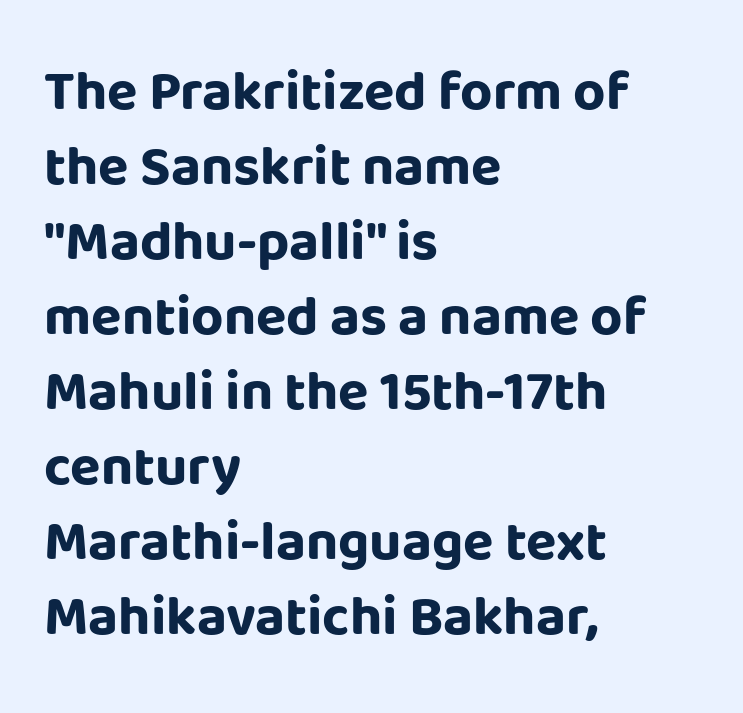
{"serif": "no", "italic": "no", "bold": "yes", "weight": "bold", "width": "normal", "stroke_contrast": "low", "x_height": "large", "monospaced": "no", "underline": "no", "align": "left", "line_spacing": "normal", "line_spacing_ratio": 1.34, "letter_spacing": "normal", "letter_spacing_em": 0.0, "glyph_px": 56}
